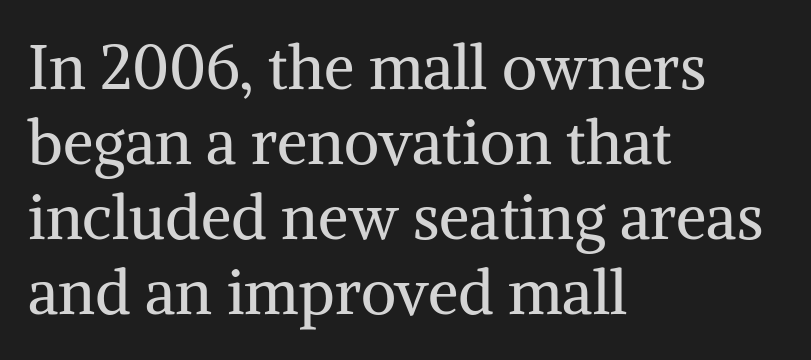
{"serif": "yes", "italic": "no", "bold": "no", "weight": "regular", "width": "normal", "stroke_contrast": "medium", "x_height": "medium", "monospaced": "no", "underline": "no", "align": "left", "line_spacing_ratio": 1.23, "letter_spacing": "normal", "letter_spacing_em": 0.0, "glyph_px": 61}
